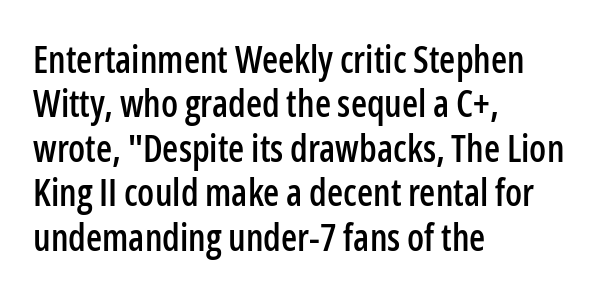
The image shows 37 px condensed sans-serif type, upright; set left-aligned, line spacing 1.2x, normal letter spacing, not underlined; low stroke contrast and a medium x-height.
